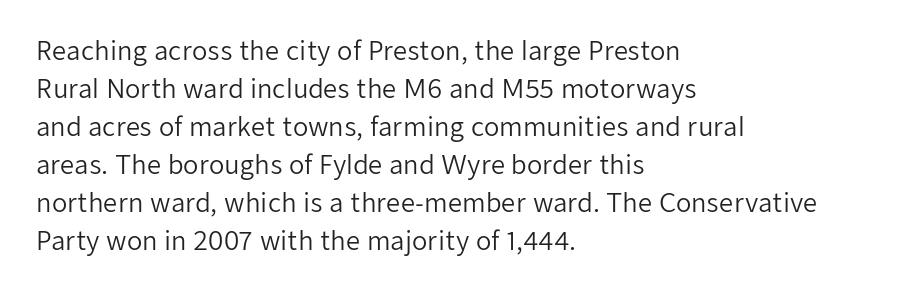
The image shows 25 px text type, upright; set left-aligned, normal line spacing (1.52x), normal letter spacing, not underlined.
